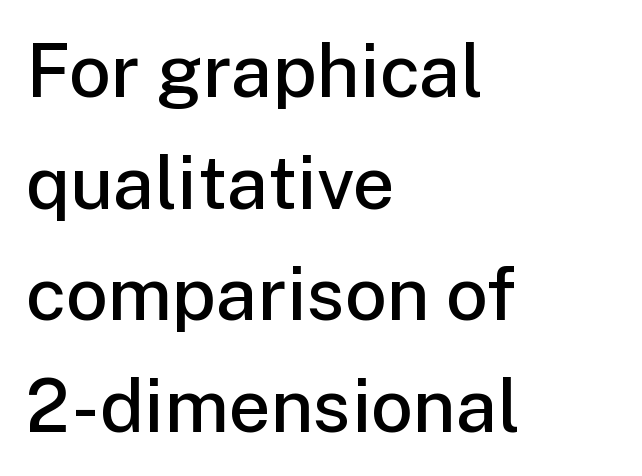
Quick note: interline space is typical. Just letters on the line, the space beneath them empty. This is moderately heavy type, rendered in semibold. Note the varied advance widths — an 'i' is clearly narrower than an 'm'. A student would call this left alignment; a typographer would say flush left, rag right.
